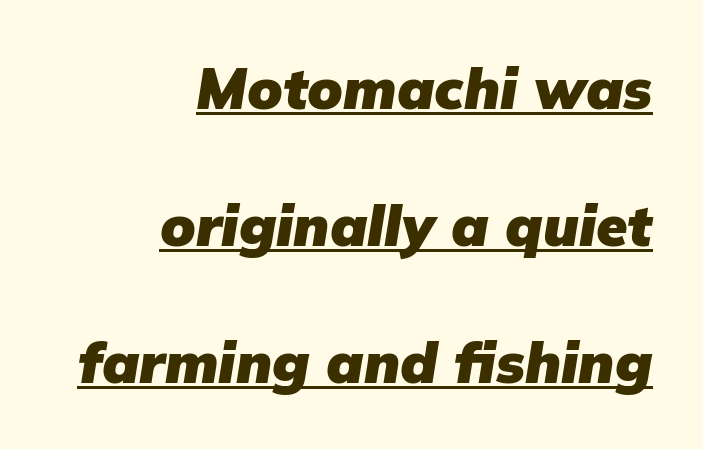
The image shows 57 px heavy type, italic (leaning right); set right-aligned, loose line spacing (2.4x), normal letter spacing, underlined; low stroke contrast and a medium x-height.
